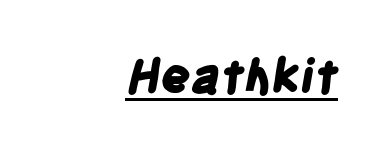
Reading down the block, your eye finds every line finishing at a fixed right position. Is this a sans? Yes — the strokes have no serifs. This sample uses plain, unmodified letter spacing. These lines are rendered in a variable-pitch font.
